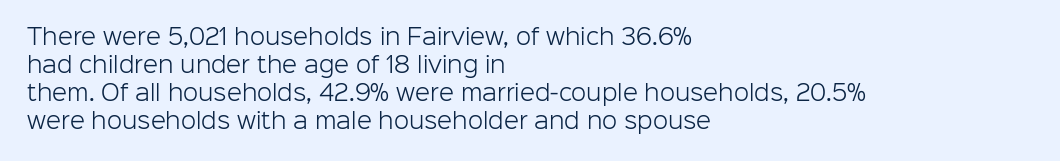
No extra ink here — the face is not bold. Students, observe: this is what conventionally led text looks like. Visually the block forms a straight wall on the left and a jagged coastline on the right. Clear beneath every line of the passage.
